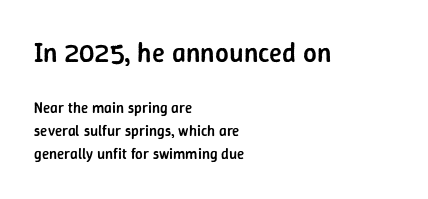
Which of the two is more prominent by size? The first, at the top. On the weight axis this lands at semibold, roughly 600. Characters follow at the spacing the type designer built in. The rag falls on the right side of this text block. Italic: no, the glyphs are upright roman.
